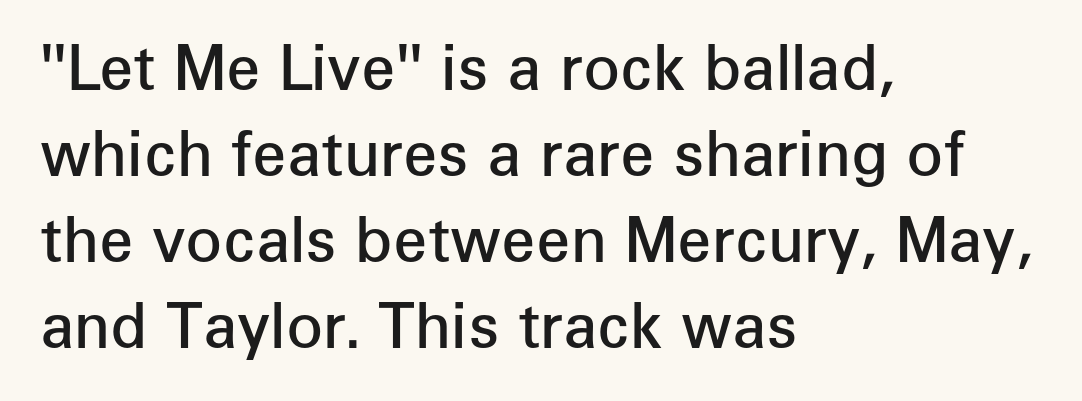
{"serif": "no", "italic": "no", "bold": "semi", "weight": "semibold", "width": "normal", "stroke_contrast": "low", "x_height": "medium", "monospaced": "no", "underline": "no", "align": "left", "line_spacing": "normal", "line_spacing_ratio": 1.41, "letter_spacing": "normal", "letter_spacing_em": 0.0, "glyph_px": 61}
